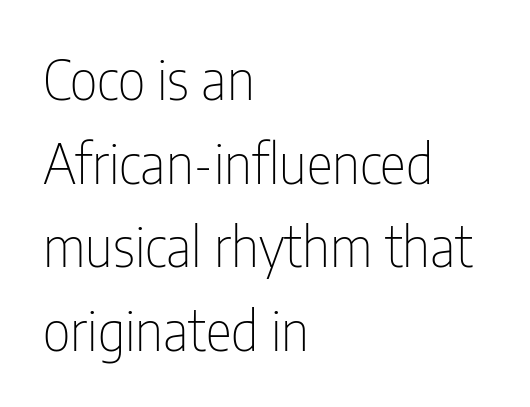
{"serif": "no", "italic": "no", "bold": "no", "weight": "thin", "width": "condensed", "stroke_contrast": "low", "x_height": "medium", "monospaced": "no", "underline": "no", "align": "left", "line_spacing": "normal", "line_spacing_ratio": 1.52, "letter_spacing": "normal", "letter_spacing_em": 0.0, "glyph_px": 55}
